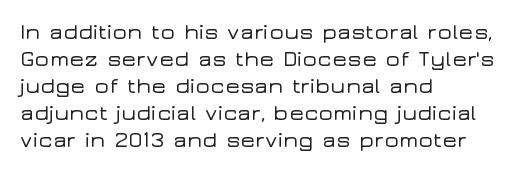
{"italic": "no", "underline": "no", "align": "left", "line_spacing_ratio": 1.23, "letter_spacing": "normal", "letter_spacing_em": 0.0, "glyph_px": 22}
